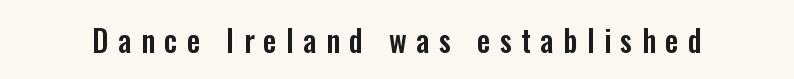
{"serif": "no", "italic": "no", "width": "condensed", "stroke_contrast": "low", "x_height": "medium", "monospaced": "no", "underline": "no", "letter_spacing": "wide", "letter_spacing_em": 0.31, "glyph_px": 30}
